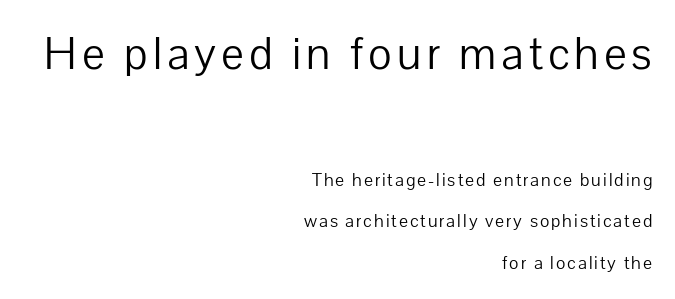
Q: Is the text bold? A: No.
Q: Is the text italic (slanted)? A: No, it is upright.
Q: Is the typeface a serif or a sans-serif typeface? A: Sans-serif.
Q: Is the text underlined? A: No.
Q: How is the paragraph aligned? A: Right-aligned.
Q: Is the spacing between lines tight, normal or loose? A: Loose.
Q: Which block of text is set in a larger size, the first (top) or the second (bottom)? A: The first (top) one.
Q: Width (condensed, normal, or wide)? A: Normal.
Q: Stroke contrast? A: Low.
Q: x-height? A: Medium.
Q: Monospaced? A: No.
